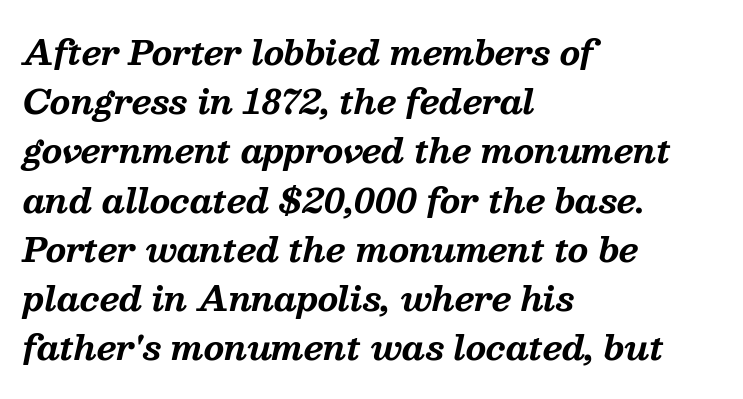
The image shows 33 px bold serif type, italic (leaning right); set left-aligned, normal line spacing (1.49x), normal letter spacing, not underlined; medium stroke contrast and a medium x-height.
